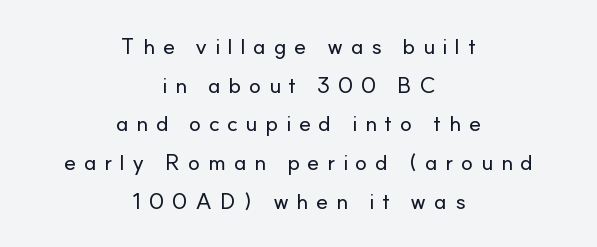
{"italic": "no", "underline": "no", "align": "center", "line_spacing_ratio": 1.76, "letter_spacing": "wide", "letter_spacing_em": 0.35, "glyph_px": 22}
